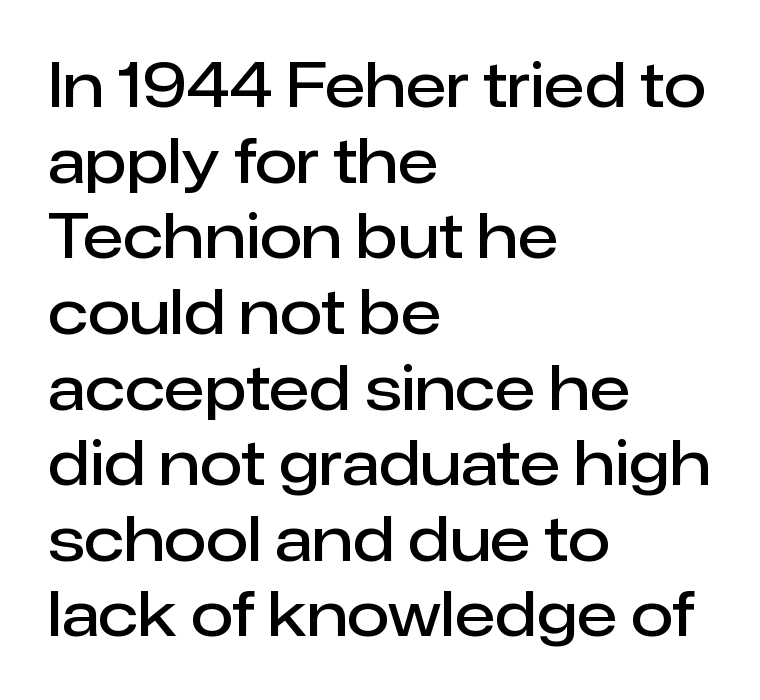
The image shows 61 px semibold sans-serif type, upright; set left-aligned, line spacing 1.24x, normal letter spacing, not underlined; low stroke contrast and a medium x-height.
